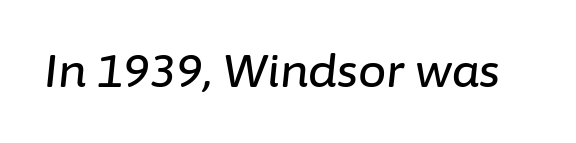
The image shows 45 px text type, italic (leaning right); set normal letter spacing, not underlined; low stroke contrast and a medium x-height.
